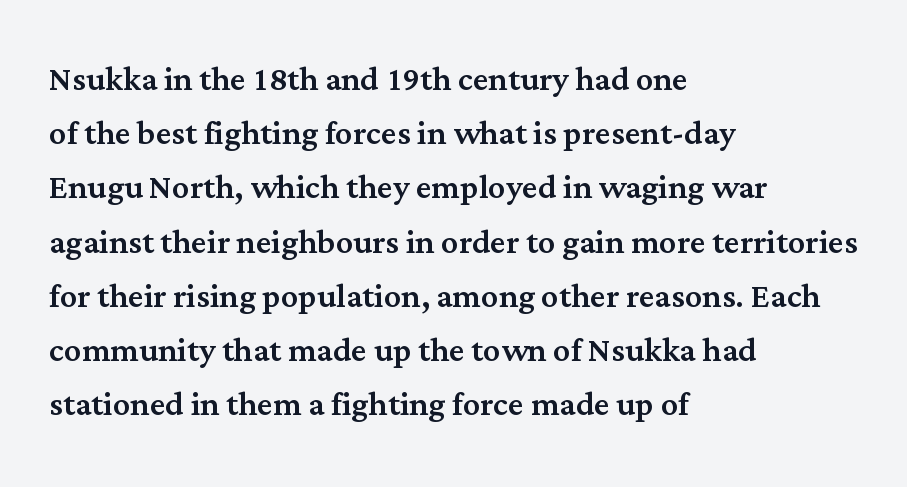
The image shows 43 px serif type, upright; set left-aligned, normal line spacing (1.26x), normal letter spacing, not underlined; medium stroke contrast and a medium x-height.
